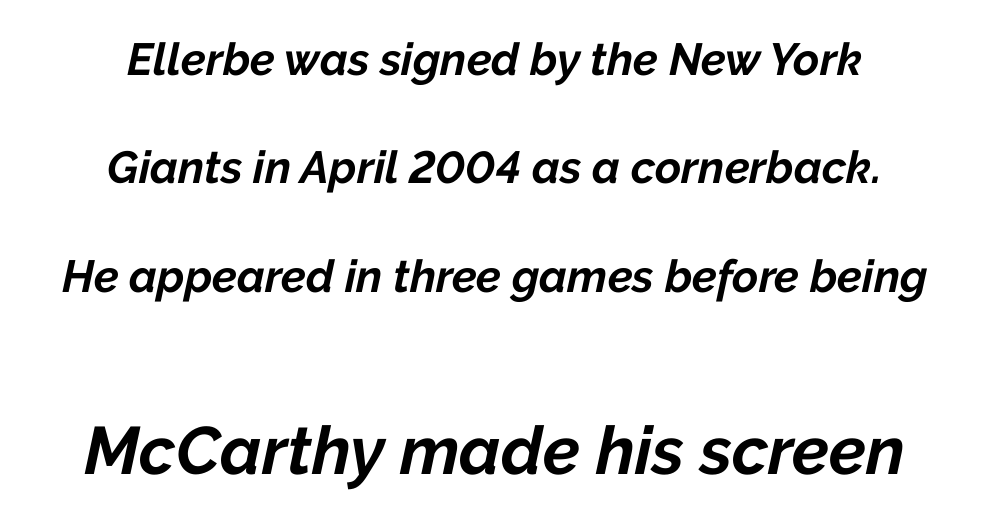
Q: Is the text bold? A: Yes.
Q: Is the text italic (slanted)? A: Yes, it leans right by about 12 degrees.
Q: Is the text underlined? A: No.
Q: How is the paragraph aligned? A: Centered.
Q: Is the spacing between letters normal or unusually wide? A: Normal.
Q: Is the spacing between lines tight, normal or loose? A: Loose.
Q: Which block of text is set in a larger size, the first (top) or the second (bottom)? A: The second (bottom) one.
Q: Width (condensed, normal, or wide)? A: Normal.
Q: Stroke contrast? A: Low.
Q: x-height? A: Medium.
Q: Monospaced? A: No.
